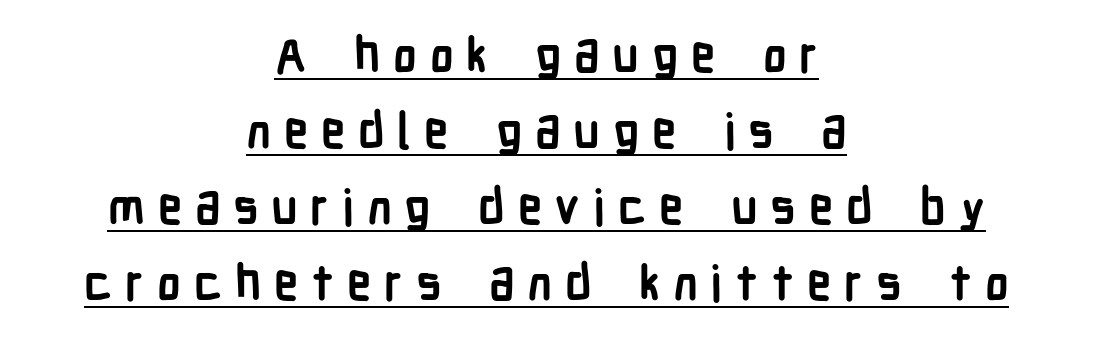
{"serif": "no", "italic": "no", "bold": "yes", "weight": "semibold", "width": "condensed", "stroke_contrast": "low", "x_height": "medium", "monospaced": "no", "underline": "yes", "align": "center", "line_spacing": "normal", "line_spacing_ratio": 1.55, "letter_spacing": "wide", "letter_spacing_em": 0.26, "glyph_px": 49}
